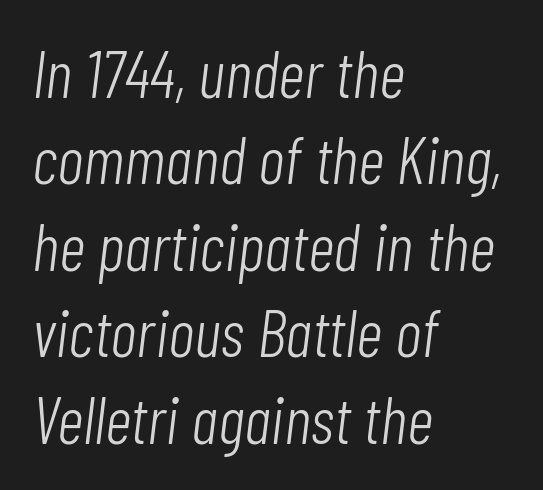
{"italic": "yes", "lean": "right", "slant_degrees": 7, "bold": "no", "weight": "light", "width": "condensed", "stroke_contrast": "low", "x_height": "medium", "monospaced": "no", "underline": "no", "align": "left", "line_spacing": "normal", "line_spacing_ratio": 1.31, "letter_spacing": "normal", "letter_spacing_em": 0.0, "glyph_px": 66}
